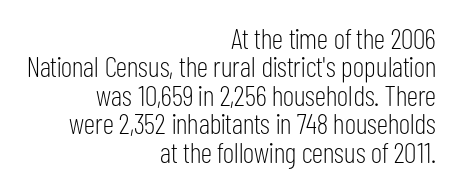
Note the varied advance widths — an 'i' is clearly narrower than an 'm'. The typeface has the unassuming heft of standard copy or less. The setting favours the right margin, as signatures and pull-quotes sometimes do. The lines are packed closely together with very little leading. Unlike italic type, these characters show no tilt at all.
